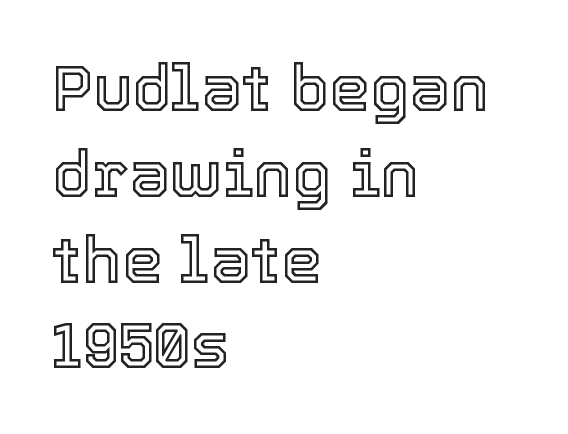
Q: Is the text italic (slanted)? A: No, it is upright.
Q: Is the text underlined? A: No.
Q: How is the paragraph aligned? A: Left-aligned.
Q: Is the spacing between letters normal or unusually wide? A: Normal.
Q: Is the spacing between lines tight, normal or loose? A: Normal.
Q: Width (condensed, normal, or wide)? A: Normal.
Q: x-height? A: Medium.
Q: Monospaced? A: No.
